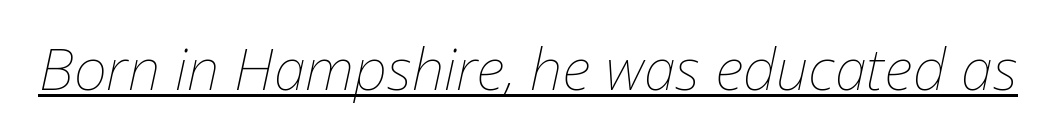
Q: Is the text bold? A: No.
Q: Is the text italic (slanted)? A: Yes, it leans right by about 12 degrees.
Q: Is the text underlined? A: Yes.
Q: Is the spacing between letters normal or unusually wide? A: Normal.
Q: Width (condensed, normal, or wide)? A: Normal.
Q: Stroke contrast? A: Low.
Q: x-height? A: Medium.
Q: Monospaced? A: No.
